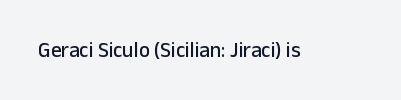
{"italic": "no", "underline": "no", "letter_spacing": "normal", "letter_spacing_em": 0.0, "glyph_px": 21}
